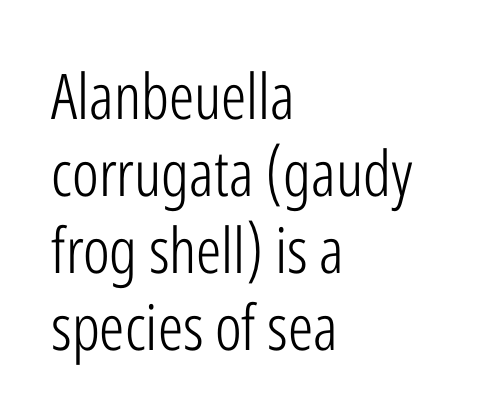
The image shows 63 px light, condensed sans-serif type, upright; set left-aligned, line spacing 1.22x, normal letter spacing, not underlined; low stroke contrast and a medium x-height.
